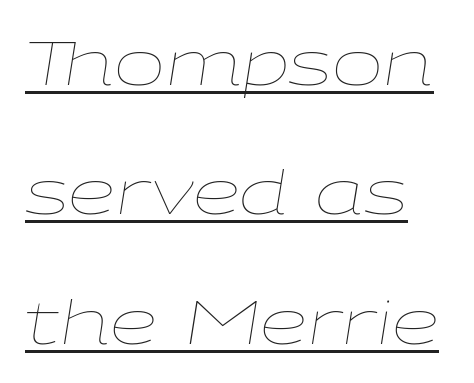
The image shows 61 px thin, wide type, italic (leaning right); set loose line spacing (2.12x), normal letter spacing, underlined; low stroke contrast and a medium x-height.
